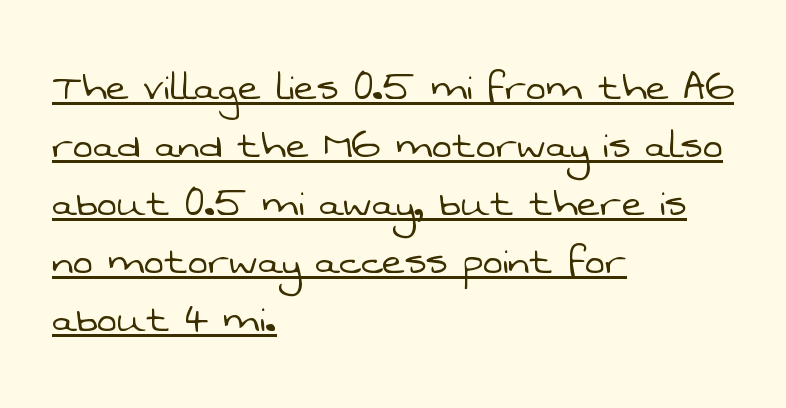
The type is set solid horizontally, with unmodified tracking. This sample carries an underscore along the baseline area. What kind of face is this? One without serifs — a sans. No extra ink here — the face is not bold. All the whitespace from short lines collects on the right.
